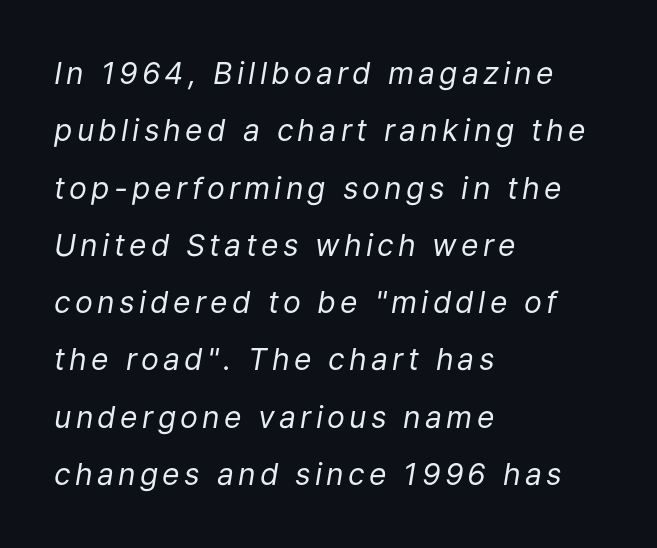
Q: Is the text bold? A: No.
Q: Is the text italic (slanted)? A: Yes, it leans right by about 9 degrees.
Q: Is the text underlined? A: No.
Q: How is the paragraph aligned? A: Left-aligned.
Q: Is the spacing between lines tight, normal or loose? A: Loose.
Q: Width (condensed, normal, or wide)? A: Normal.
Q: Stroke contrast? A: Low.
Q: x-height? A: Medium.
Q: Monospaced? A: No.
